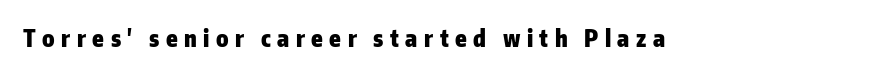
Each glyph is drawn with heavy, bold strokes. This sample uses an upright cut, with every glyph sitting square on the baseline. Underline: absent. The tracking reads as deliberately expanded to a designer's eye.
